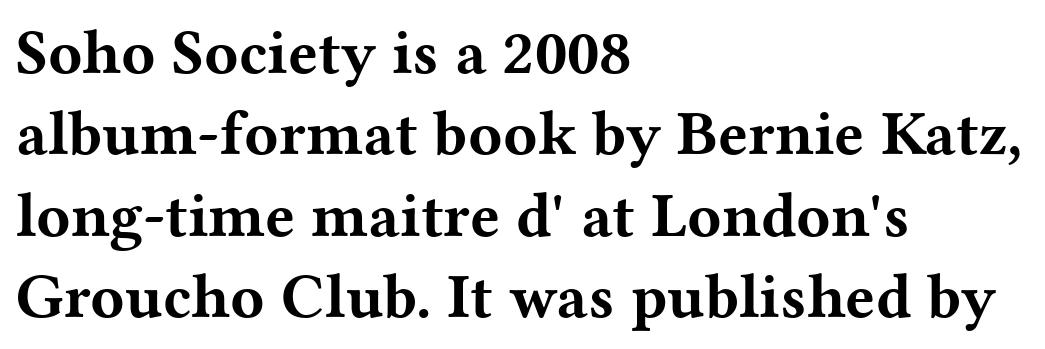
{"serif": "yes", "italic": "no", "bold": "yes", "weight": "bold", "width": "wide", "stroke_contrast": "medium", "x_height": "medium", "monospaced": "no", "underline": "no", "align": "left", "line_spacing": "normal", "line_spacing_ratio": 1.29, "letter_spacing": "normal", "letter_spacing_em": 0.0, "glyph_px": 63}
